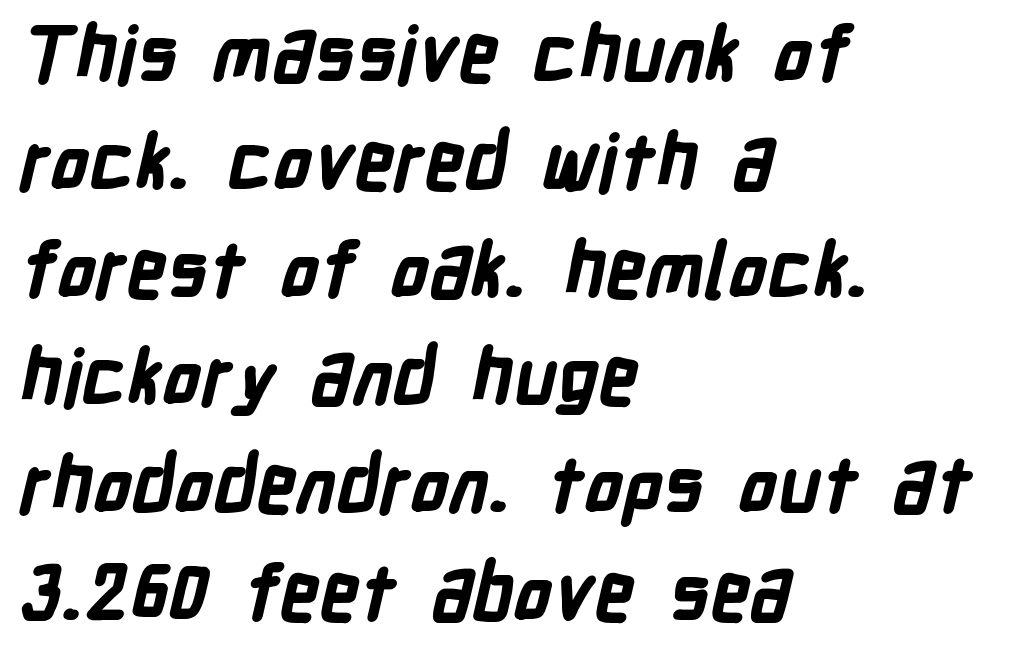
The image shows 77 px bold, condensed sans-serif type; set left-aligned, normal line spacing (1.4x), normal letter spacing, not underlined; low stroke contrast and a medium x-height.
